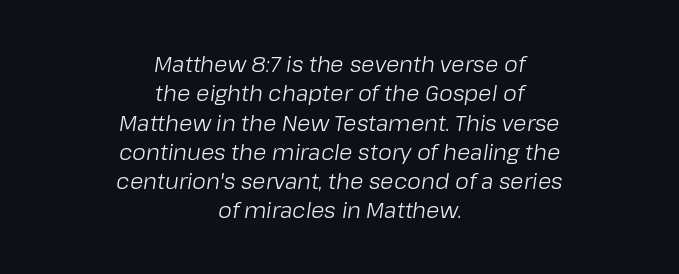
The glyphs are unaccompanied by any horizontal stroke below them. The text carries the slant typical of an italic or oblique font. Alignment: centered. Quick note: interline space is typical. The letters look calm and open, with moderate or lighter stems. Compared with typical body copy, the letter spacing here is the same.
